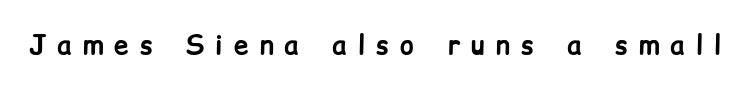
Between one letter and the next there's a generous, obvious gap. Each glyph is drawn with heavy, bold strokes. Has an underline been added? It has not. Every character sits straight up, as roman type does.
